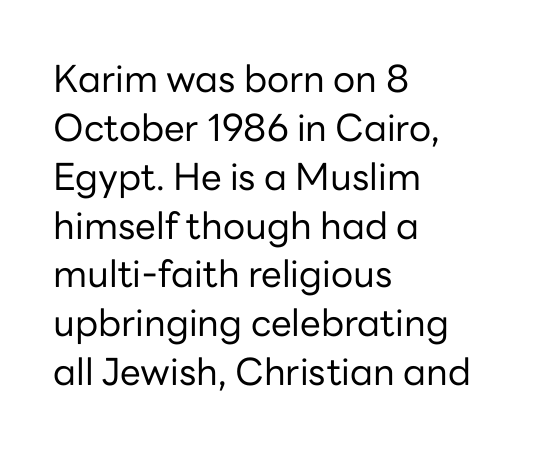
{"serif": "no", "italic": "no", "bold": "no", "weight": "regular", "width": "normal", "stroke_contrast": "low", "x_height": "medium", "monospaced": "no", "underline": "no", "align": "left", "line_spacing": "normal", "line_spacing_ratio": 1.32, "letter_spacing": "normal", "letter_spacing_em": 0.0, "glyph_px": 37}
